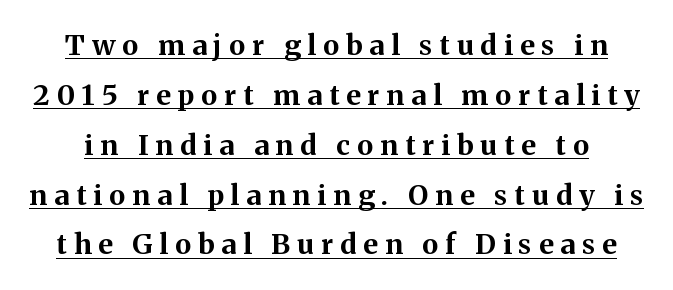
{"serif": "yes", "italic": "no", "bold": "yes", "weight": "bold", "width": "normal", "stroke_contrast": "medium", "x_height": "medium", "monospaced": "no", "underline": "yes", "line_spacing_ratio": 1.78, "letter_spacing": "wide", "letter_spacing_em": 0.25, "glyph_px": 28}
